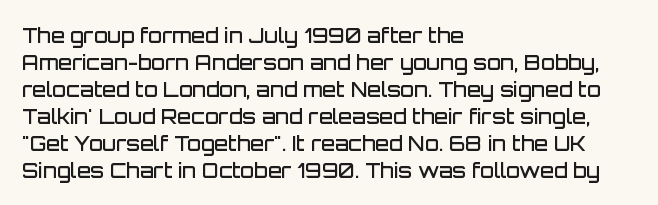
{"italic": "no", "bold": "semi", "underline": "no", "align": "left", "line_spacing": "normal", "line_spacing_ratio": 1.35, "letter_spacing": "normal", "letter_spacing_em": 0.0, "glyph_px": 20}
